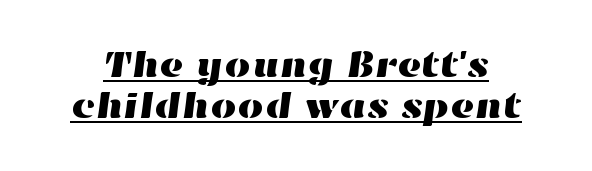
The image shows 37 px wide type; set tight line spacing (1.12x), normal letter spacing, underlined; high stroke contrast and a medium x-height.
